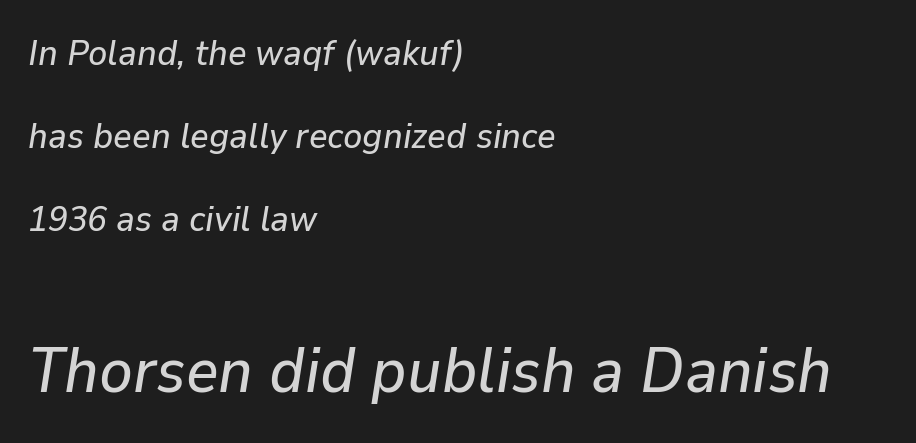
Q: Is the text italic (slanted)? A: Yes, it leans right by about 9 degrees.
Q: Is the text underlined? A: No.
Q: How is the paragraph aligned? A: Left-aligned.
Q: Is the spacing between letters normal or unusually wide? A: Normal.
Q: Is the spacing between lines tight, normal or loose? A: Loose.
Q: Which block of text is set in a larger size, the first (top) or the second (bottom)? A: The second (bottom) one.
Q: Width (condensed, normal, or wide)? A: Normal.
Q: Stroke contrast? A: Low.
Q: x-height? A: Medium.
Q: Monospaced? A: No.
